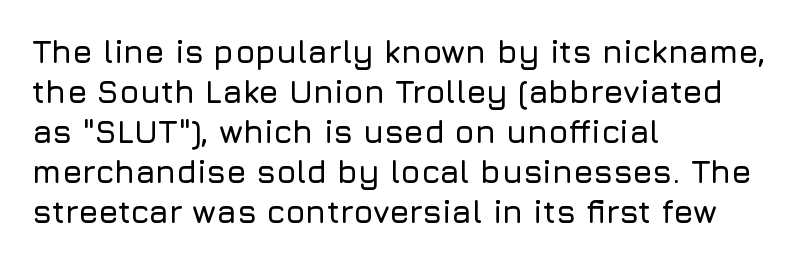
{"serif": "no", "italic": "no", "width": "normal", "stroke_contrast": "low", "x_height": "medium", "monospaced": "no", "underline": "no", "align": "left", "line_spacing": "normal", "line_spacing_ratio": 1.25, "letter_spacing": "normal", "letter_spacing_em": 0.0, "glyph_px": 32}
